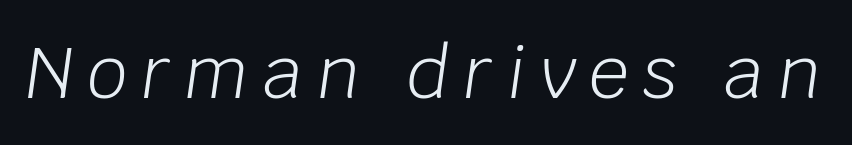
Note the varied advance widths — an 'i' is clearly narrower than an 'm'. Heaviness? Minimal to ordinary, like unemphasized prose. Words float on clear page, feet unadorned. The face used here has a pronounced slope to its letters.
